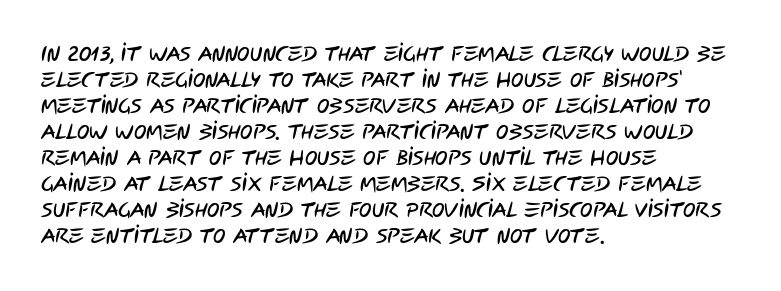
{"underline": "no", "align": "left", "line_spacing_ratio": 1.24, "letter_spacing": "normal", "letter_spacing_em": 0.0, "glyph_px": 21}
